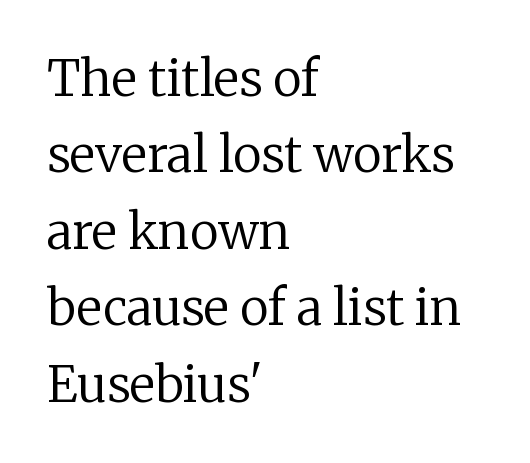
Q: Is the text bold? A: No.
Q: Is the text italic (slanted)? A: No, it is upright.
Q: Is the typeface a serif or a sans-serif typeface? A: Serif.
Q: Is the text underlined? A: No.
Q: How is the paragraph aligned? A: Left-aligned.
Q: Is the spacing between letters normal or unusually wide? A: Normal.
Q: Is the spacing between lines tight, normal or loose? A: Normal.
Q: Width (condensed, normal, or wide)? A: Normal.
Q: Stroke contrast? A: Low.
Q: x-height? A: Medium.
Q: Monospaced? A: No.
